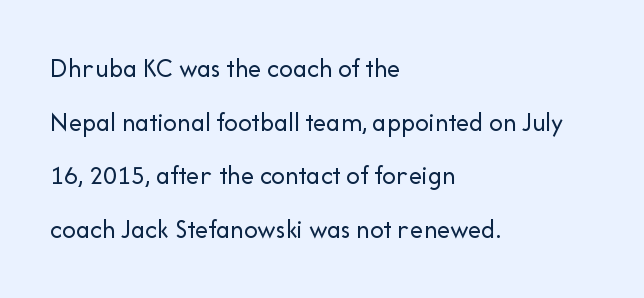
Q: Is the text bold? A: No.
Q: Is the text italic (slanted)? A: No, it is upright.
Q: Is the text underlined? A: No.
Q: How is the paragraph aligned? A: Left-aligned.
Q: Is the spacing between letters normal or unusually wide? A: Normal.
Q: Is the spacing between lines tight, normal or loose? A: Loose.
